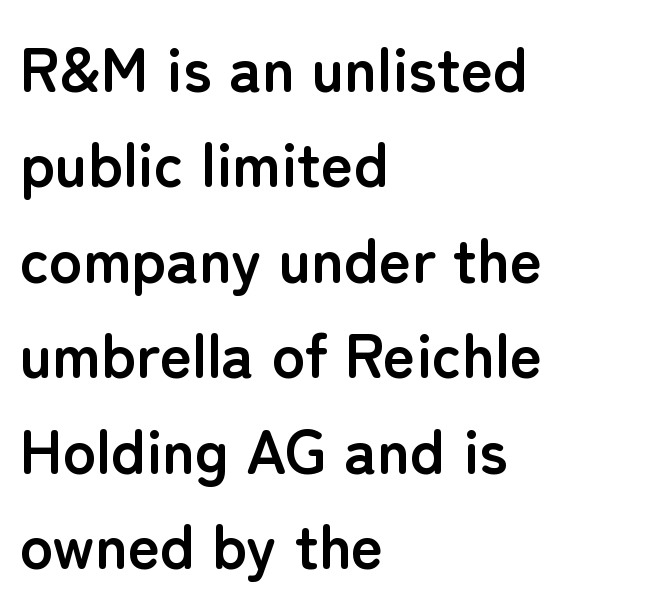
The image shows 62 px semibold sans-serif type, upright; set left-aligned, normal line spacing (1.54x), normal letter spacing, not underlined; low stroke contrast and a medium x-height.
